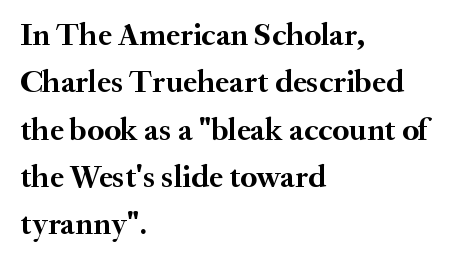
Unlike italic type, these characters show no tilt at all. The characters look thick and weighty, a clear bold. Tracking value appears to be zero — textbook default spacing. In terms of leading, this rendering sits right in the middle. To sum up the face: it has serifs. This rendering uses left alignment, leaving the right contour irregular.
